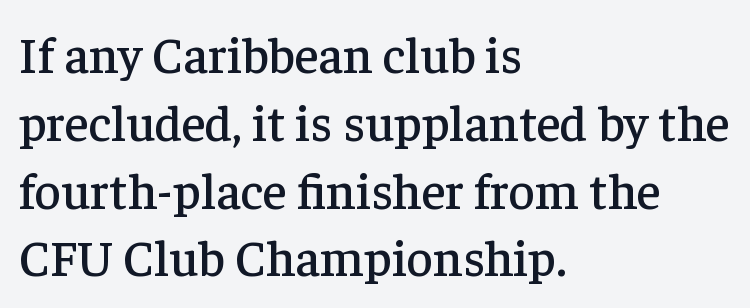
Q: Is the text italic (slanted)? A: No, it is upright.
Q: Is the typeface a serif or a sans-serif typeface? A: Serif.
Q: Is the text underlined? A: No.
Q: How is the paragraph aligned? A: Left-aligned.
Q: Is the spacing between letters normal or unusually wide? A: Normal.
Q: Is the spacing between lines tight, normal or loose? A: Normal.
Q: Width (condensed, normal, or wide)? A: Normal.
Q: Stroke contrast? A: Low.
Q: x-height? A: Medium.
Q: Monospaced? A: No.
